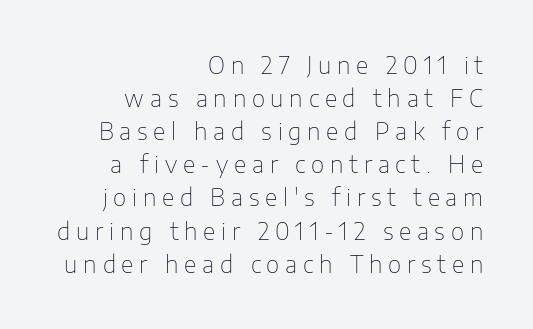
{"italic": "no", "bold": "no", "underline": "no", "align": "right", "line_spacing": "normal", "line_spacing_ratio": 1.44, "letter_spacing": "wide", "letter_spacing_em": 0.25, "glyph_px": 23}
